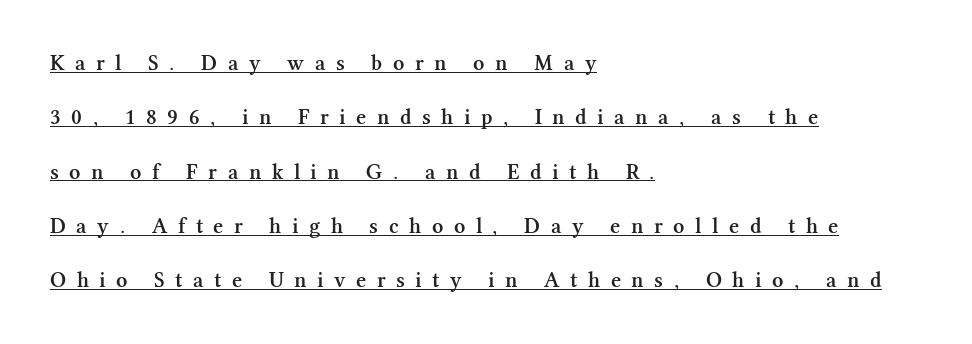
The image shows 22 px text type, upright; set left-aligned, loose line spacing (2.47x), unusually wide letter spacing (+0.48 em), underlined.
